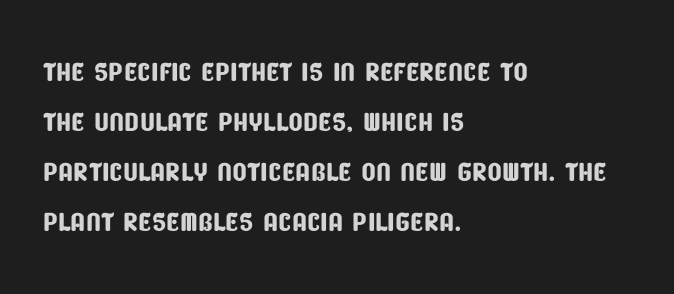
{"serif": "no", "width": "condensed", "stroke_contrast": "low", "x_height": "large", "monospaced": "no", "underline": "no", "align": "left", "line_spacing": "normal", "line_spacing_ratio": 1.32, "letter_spacing": "normal", "letter_spacing_em": 0.0, "glyph_px": 38}
